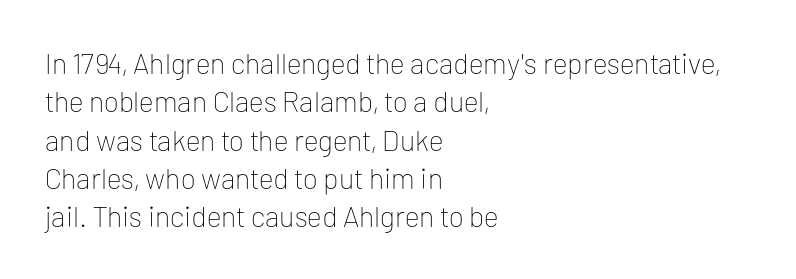
{"serif": "no", "italic": "no", "bold": "no", "weight": "thin", "width": "normal", "stroke_contrast": "low", "x_height": "medium", "monospaced": "no", "underline": "no", "align": "left", "line_spacing": "normal", "line_spacing_ratio": 1.32, "letter_spacing": "normal", "letter_spacing_em": 0.0, "glyph_px": 29}
